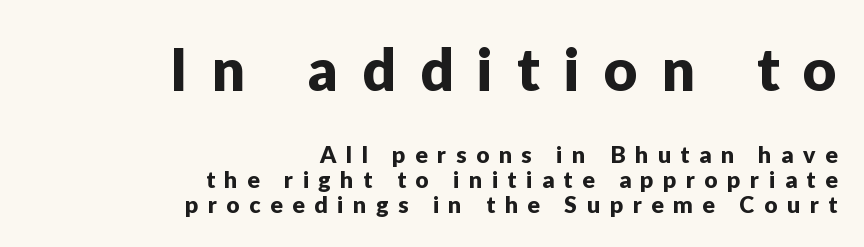
Q: Is the text italic (slanted)? A: No, it is upright.
Q: Is the typeface a serif or a sans-serif typeface? A: Sans-serif.
Q: Is the text underlined? A: No.
Q: How is the paragraph aligned? A: Right-aligned.
Q: Is the spacing between letters normal or unusually wide? A: Unusually wide.
Q: Is the spacing between lines tight, normal or loose? A: Tight.
Q: Which block of text is set in a larger size, the first (top) or the second (bottom)? A: The first (top) one.
Q: Width (condensed, normal, or wide)? A: Normal.
Q: Stroke contrast? A: Low.
Q: x-height? A: Medium.
Q: Monospaced? A: No.
